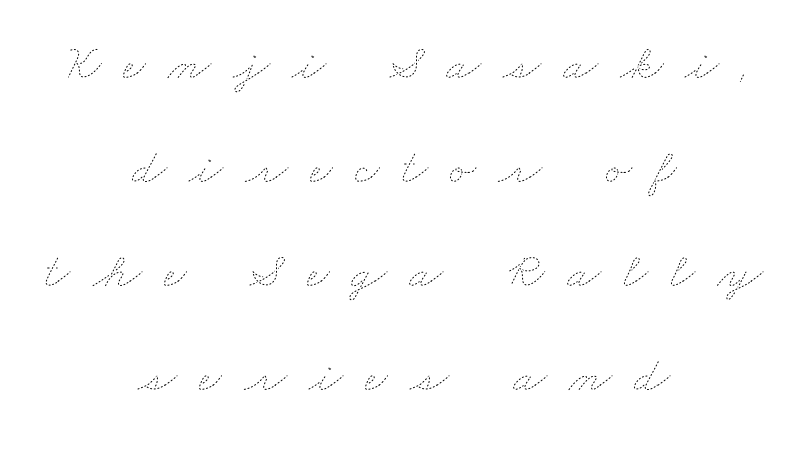
The image shows 50 px thin, wide type; set centered, loose line spacing (2.08x), unusually wide letter spacing (+0.44 em), not underlined; low stroke contrast and a small x-height.
